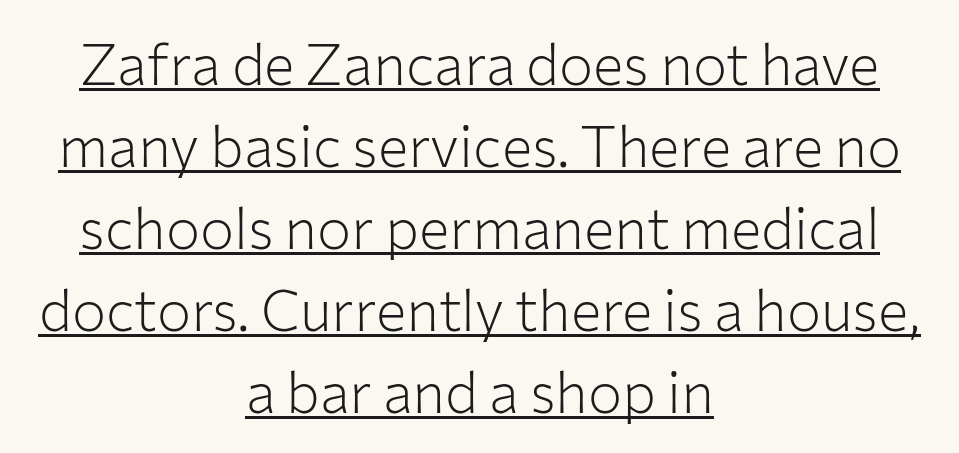
{"serif": "no", "italic": "no", "bold": "no", "weight": "light", "width": "normal", "stroke_contrast": "low", "x_height": "medium", "monospaced": "no", "underline": "yes", "align": "center", "line_spacing": "normal", "line_spacing_ratio": 1.44, "letter_spacing": "normal", "letter_spacing_em": 0.0, "glyph_px": 57}
